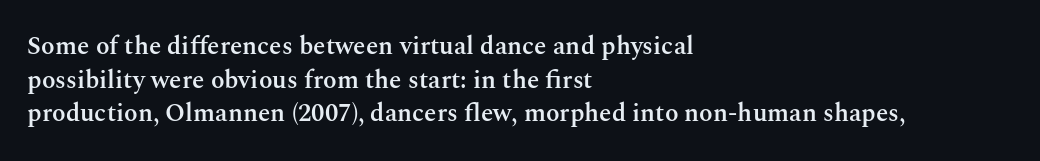
{"italic": "no", "bold": "semi", "underline": "no", "align": "left", "line_spacing": "normal", "line_spacing_ratio": 1.35, "letter_spacing": "normal", "letter_spacing_em": 0.0, "glyph_px": 25}
